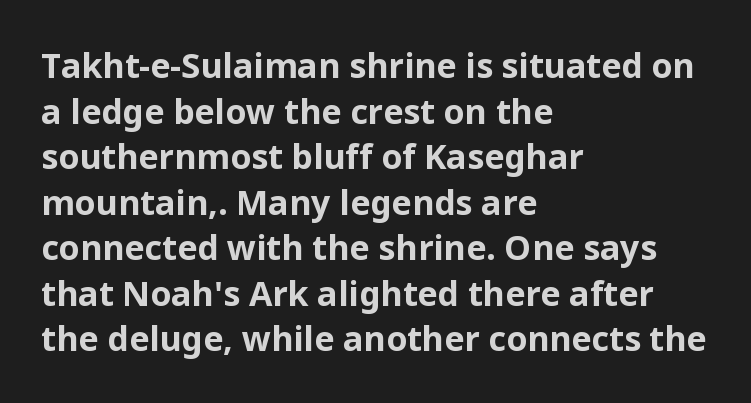
Every character sits straight up, as roman type does. The rendering uses natural spacing where letterforms have individual widths. What kind of face is this? One without serifs — a sans. How are the letters spaced? Ordinarily, with no added tracking. Whoever set this chose a conventional vertical rhythm.
